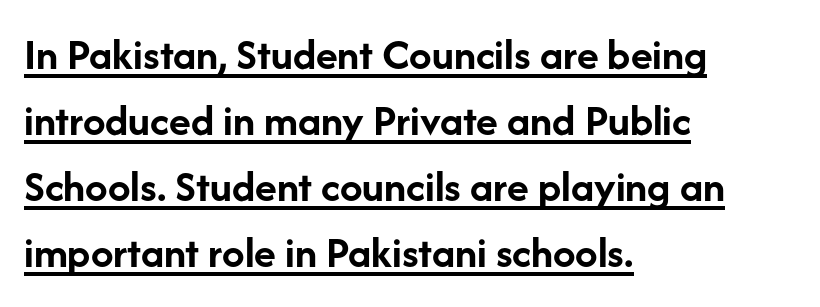
The image shows 45 px semibold sans-serif type, upright; set left-aligned, normal line spacing (1.47x), normal letter spacing, underlined; low stroke contrast and a medium x-height.
